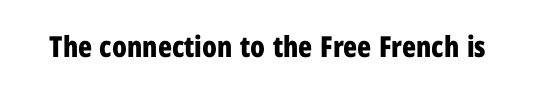
{"serif": "no", "italic": "no", "bold": "yes", "weight": "bold", "width": "condensed", "stroke_contrast": "low", "x_height": "medium", "monospaced": "no", "underline": "no", "letter_spacing": "normal", "letter_spacing_em": 0.0, "glyph_px": 29}
